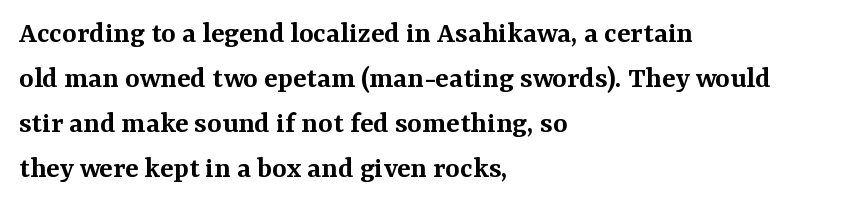
Default kerning and tracking; the words read as compact shapes. You could not count columns in this text — the font is proportionally spaced. Tall strokes in this sample are plumb rather than angled. This rendering uses left alignment, leaving the right contour irregular.
